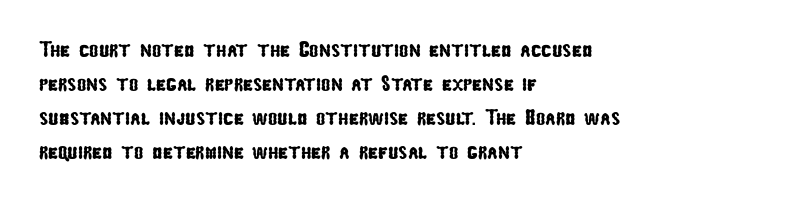
Q: Is the text underlined? A: No.
Q: How is the paragraph aligned? A: Left-aligned.
Q: Is the spacing between letters normal or unusually wide? A: Normal.
Q: Is the spacing between lines tight, normal or loose? A: Normal.
